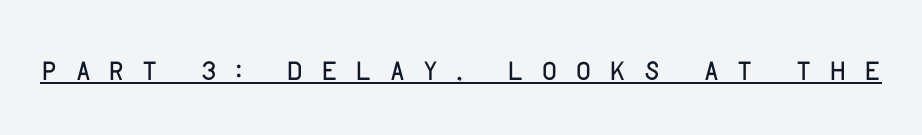
The image shows 41 px light sans-serif type, upright; set unusually wide letter spacing (+0.37 em), underlined; low stroke contrast and a large x-height.
